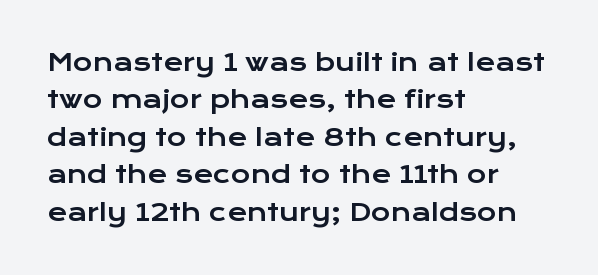
Quick note: interline space is typical. Ordinary non-slanted type is in use. The glyphs are unaccompanied by any horizontal stroke below them. The setting favours the left margin, as ordinary paragraphs usually do.
